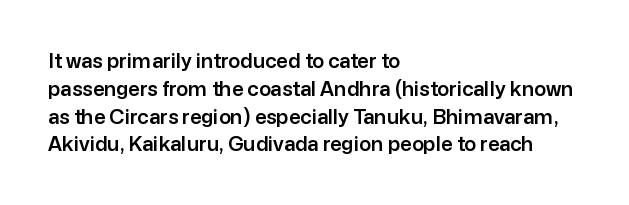
The image shows 20 px text type, upright; set left-aligned, normal line spacing (1.39x), normal letter spacing, not underlined.
